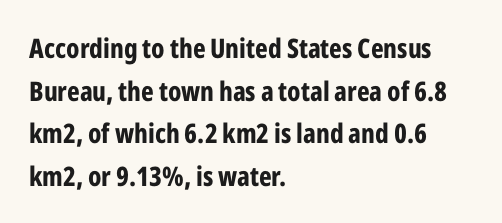
Typesetter's note: full bold, strokes at maximum text heaviness. Compared with typical paragraphs, the rows here are spaced about the same. Layout note: lines flush left. The passage shown is not underscored anywhere.
